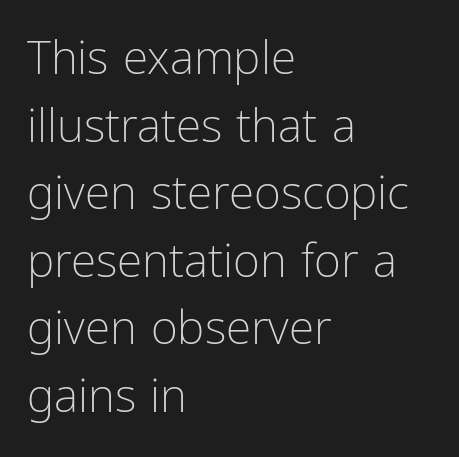
The image shows 46 px light, condensed sans-serif type, upright; set left-aligned, normal line spacing (1.47x), normal letter spacing, not underlined; low stroke contrast and a medium x-height.
